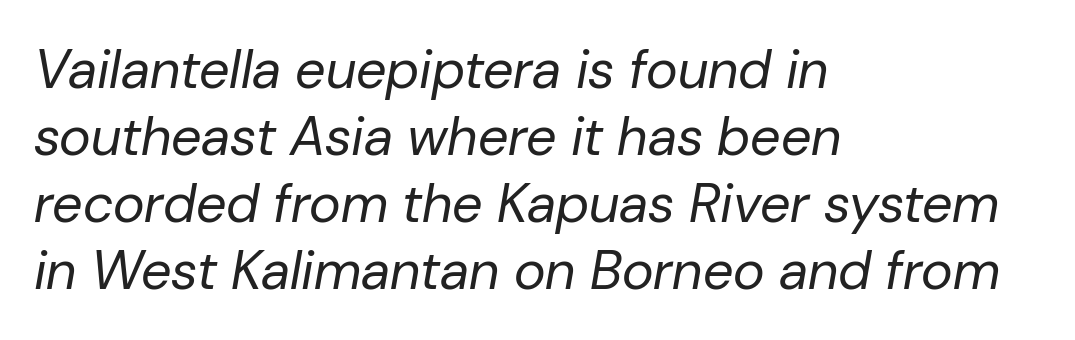
{"italic": "yes", "lean": "right", "slant_degrees": 10, "bold": "no", "weight": "regular", "width": "normal", "stroke_contrast": "low", "x_height": "medium", "monospaced": "no", "underline": "no", "align": "left", "line_spacing_ratio": 1.24, "letter_spacing": "normal", "letter_spacing_em": 0.0, "glyph_px": 54}
